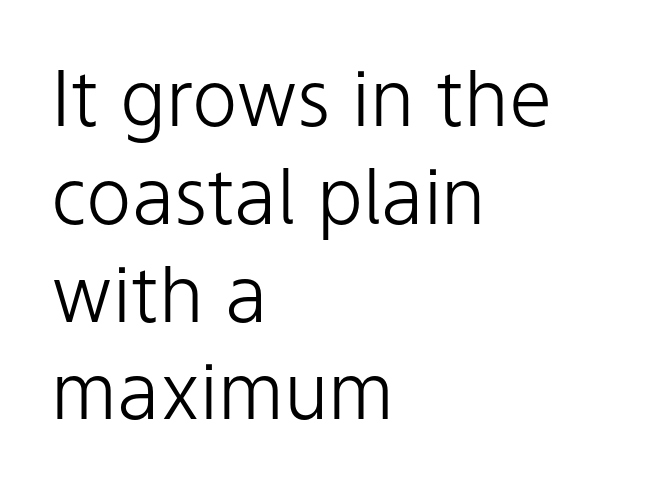
{"serif": "no", "italic": "no", "bold": "no", "weight": "light", "width": "normal", "stroke_contrast": "low", "x_height": "medium", "monospaced": "no", "underline": "no", "align": "left", "line_spacing": "normal", "line_spacing_ratio": 1.27, "letter_spacing": "normal", "letter_spacing_em": 0.0, "glyph_px": 77}
